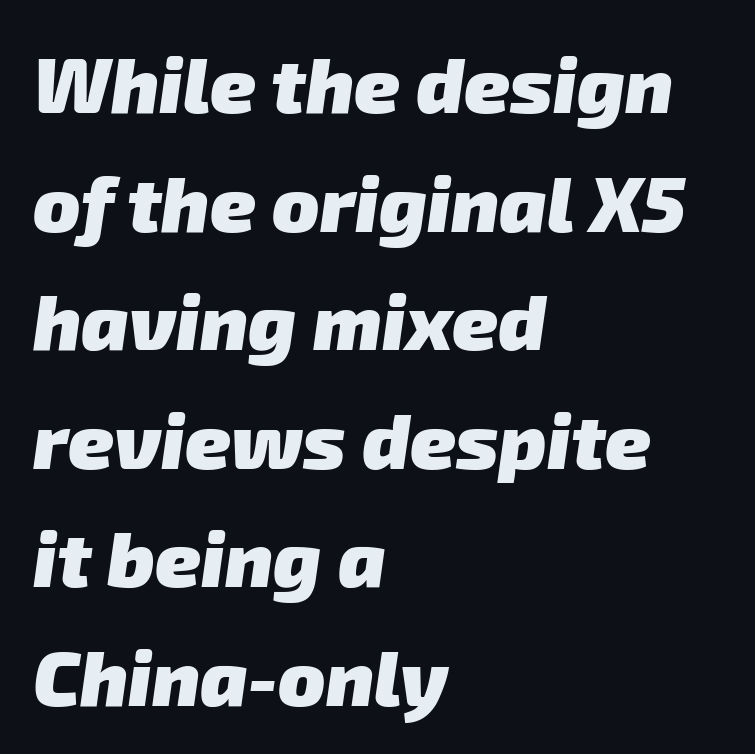
{"serif": "no", "bold": "yes", "weight": "heavy", "width": "normal", "stroke_contrast": "low", "x_height": "medium", "monospaced": "no", "underline": "no", "align": "left", "line_spacing": "normal", "line_spacing_ratio": 1.52, "letter_spacing": "normal", "letter_spacing_em": 0.0, "glyph_px": 78}
